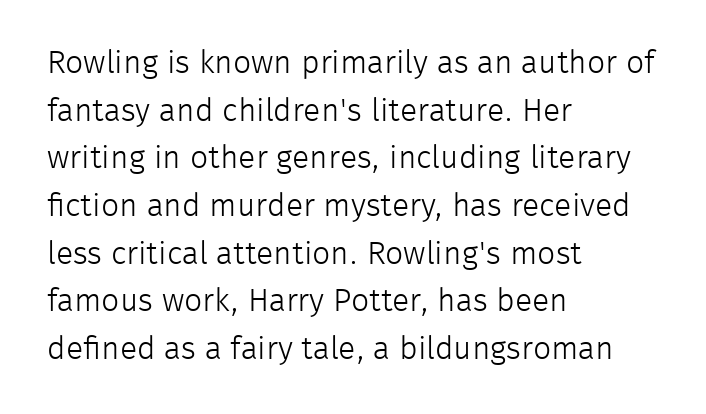
The image shows 32 px light sans-serif type, upright; set left-aligned, normal line spacing (1.49x), normal letter spacing, not underlined; low stroke contrast and a medium x-height.
